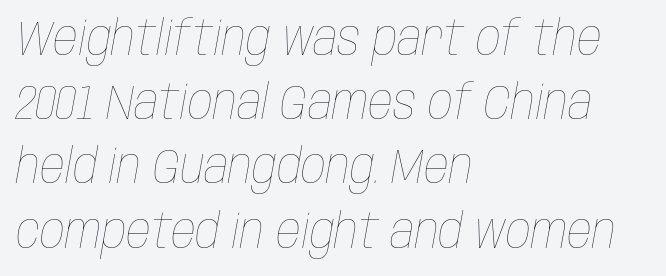
{"italic": "yes", "lean": "right", "slant_degrees": 10, "bold": "no", "weight": "thin", "width": "condensed", "stroke_contrast": "low", "x_height": "large", "monospaced": "no", "underline": "no", "align": "left", "line_spacing": "normal", "line_spacing_ratio": 1.31, "letter_spacing": "normal", "letter_spacing_em": 0.0, "glyph_px": 49}
